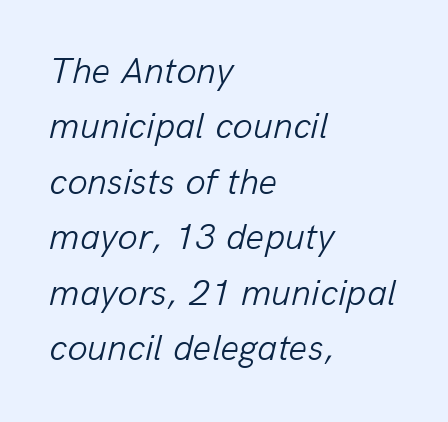
Regular leading. The face used here has a pronounced slope to its letters. The face used here is rendered with its standard letterfit. Horizontally, the lines are justified to the leading edge only.
